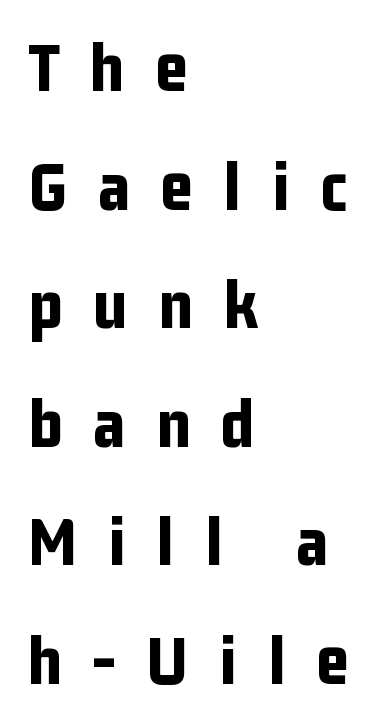
The passage shown is typeset with a sans-serif family. Is this a fixed-width face? No — the glyphs have proportional, varying widths. The words here are not underlined. Reading down the column, the eye jumps a familiar distance to each next line.
